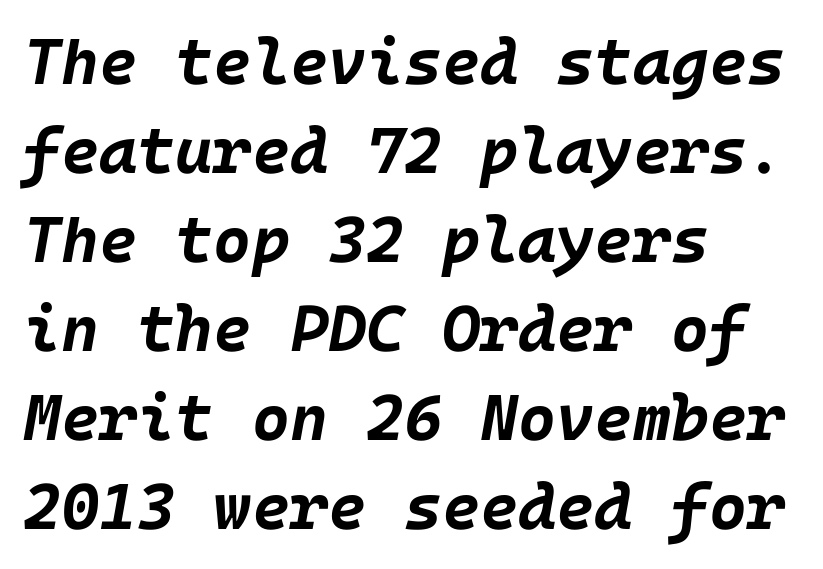
{"italic": "yes", "lean": "right", "slant_degrees": 10, "bold": "yes", "weight": "bold", "width": "normal", "stroke_contrast": "low", "x_height": "large", "underline": "no", "align": "left", "line_spacing": "normal", "line_spacing_ratio": 1.37, "letter_spacing": "normal", "letter_spacing_em": 0.0, "glyph_px": 65}
